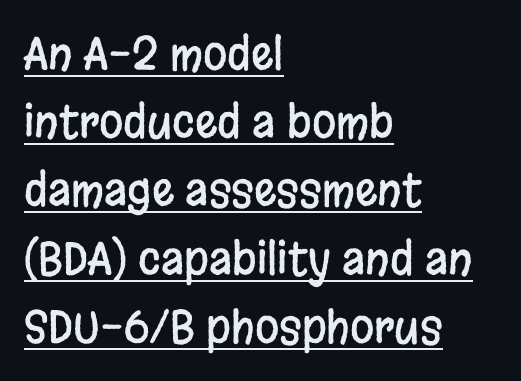
Regarding serifs, this sample does without them. Visually the block forms a straight wall on the left and a jagged coastline on the right. Whoever set this chose a conventional vertical rhythm. Proportional: the letters do not fall into vertical columns. These lines keep a tight, regular rhythm from letter to letter.
